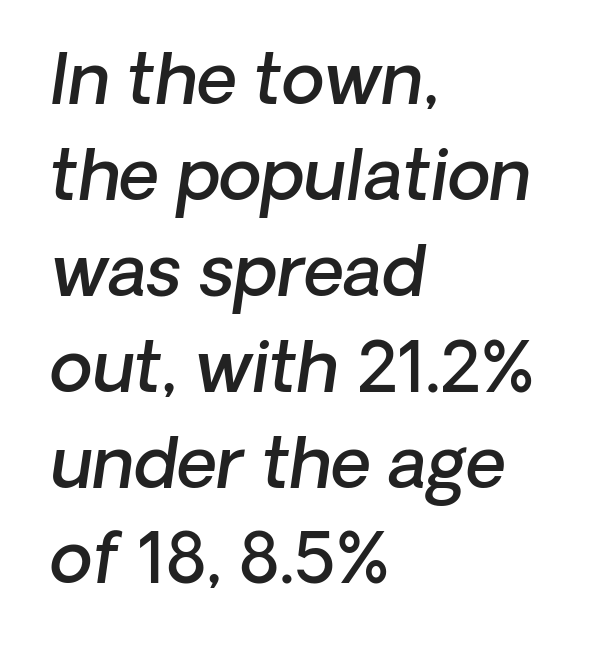
Q: Is the text bold? A: Semi-bold.
Q: Is the typeface a serif or a sans-serif typeface? A: Sans-serif.
Q: Is the text underlined? A: No.
Q: How is the paragraph aligned? A: Left-aligned.
Q: Is the spacing between letters normal or unusually wide? A: Normal.
Q: Is the spacing between lines tight, normal or loose? A: Normal.
Q: Width (condensed, normal, or wide)? A: Normal.
Q: Stroke contrast? A: Low.
Q: x-height? A: Medium.
Q: Monospaced? A: No.
